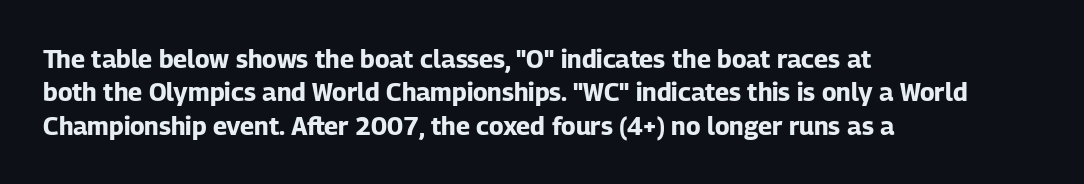
Notice how the passage keeps a crisp vertical edge on the left only. Ordinary non-slanted type is in use. This sample uses plain, unmodified letter spacing. Strong, thick strokes mark this as bold type. Normally led — the rows are evenly, conventionally spaced.
